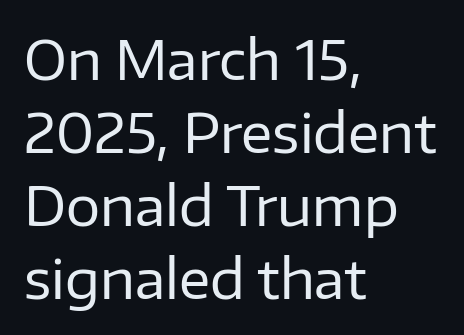
The lettering stays uniformly vertical, giving the passage a roman look. Horizontal bands of white between lines are of average thickness. Alignment: flush left. Spacing verdict: proportional, widths tailored to each character. Is the type heavy? It reads as light-to-regular instead.
